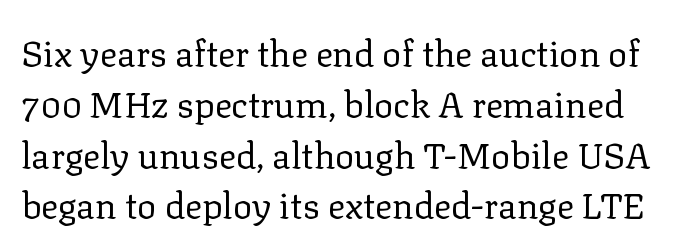
The image shows 36 px regular-weight serif type, upright; set normal line spacing (1.41x), normal letter spacing, not underlined; low stroke contrast and a medium x-height.
